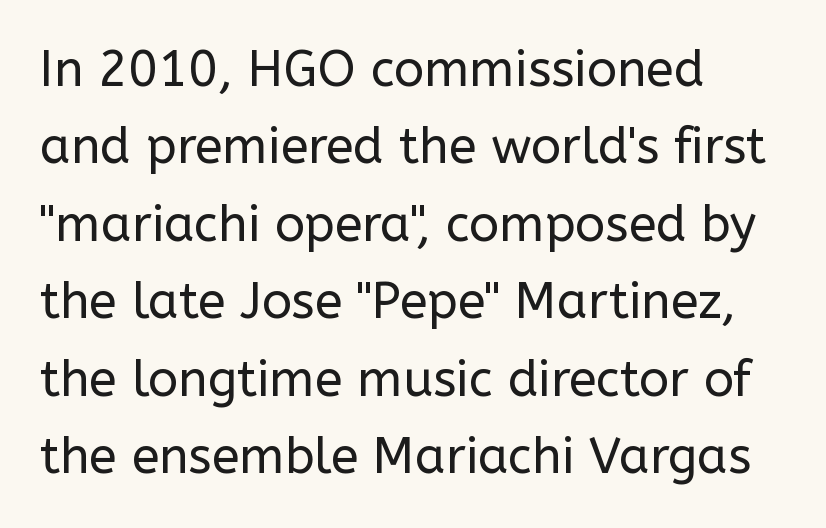
Serifs: no, the terminals of the letterforms are clean. Letters have the restrained weight of plain body copy at most. Do the characters align in a grid? No, the font is proportional. Notice how descenders clear the ascenders below comfortably — that's standard leading.
